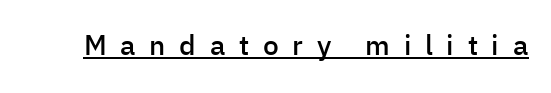
The image shows 28 px semibold sans-serif type, upright; set unusually wide letter spacing (+0.49 em), underlined; low stroke contrast and a medium x-height.
